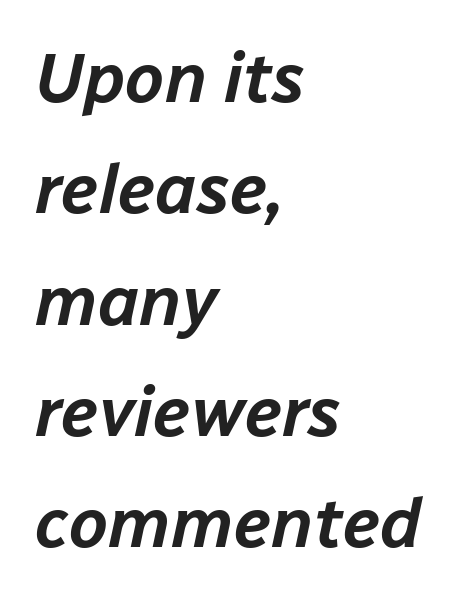
{"italic": "yes", "lean": "right", "slant_degrees": 12, "width": "normal", "stroke_contrast": "low", "x_height": "medium", "monospaced": "no", "underline": "no", "align": "left", "line_spacing": "normal", "line_spacing_ratio": 1.59, "letter_spacing": "normal", "letter_spacing_em": 0.0, "glyph_px": 70}
